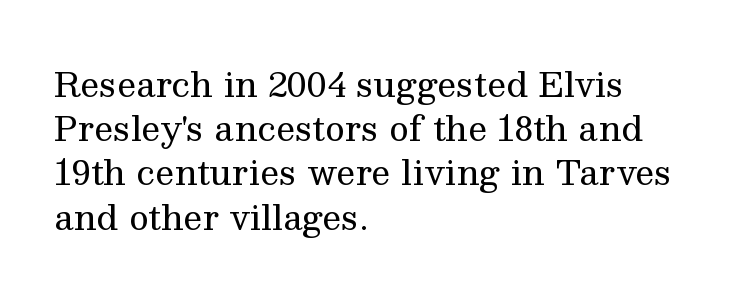
Visually the block forms a straight wall on the left and a jagged coastline on the right. The rendering uses natural spacing where letterforms have individual widths. Regular leading. Posture: straight, roman, zero tilt. A quiet, ordinary-to-light weight characterises the typeface.
